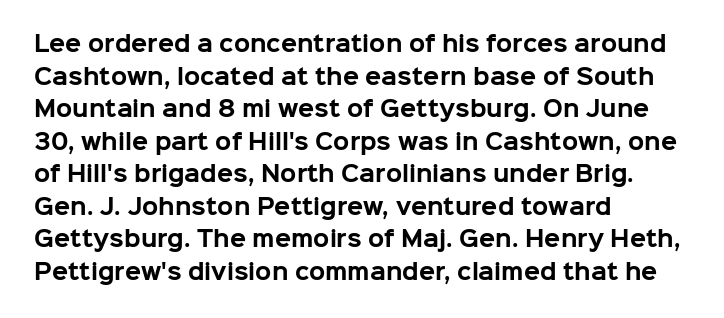
The rendering anchors every line to the left-hand side. In terms of posture, this sample is upright. This sample uses plain, unmodified letter spacing. The gap between lines stays unmarked.
